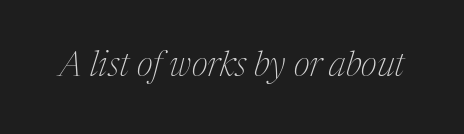
The image shows 35 px thin, condensed serif type, italic (leaning right); set normal letter spacing, not underlined; medium stroke contrast and a medium x-height.
